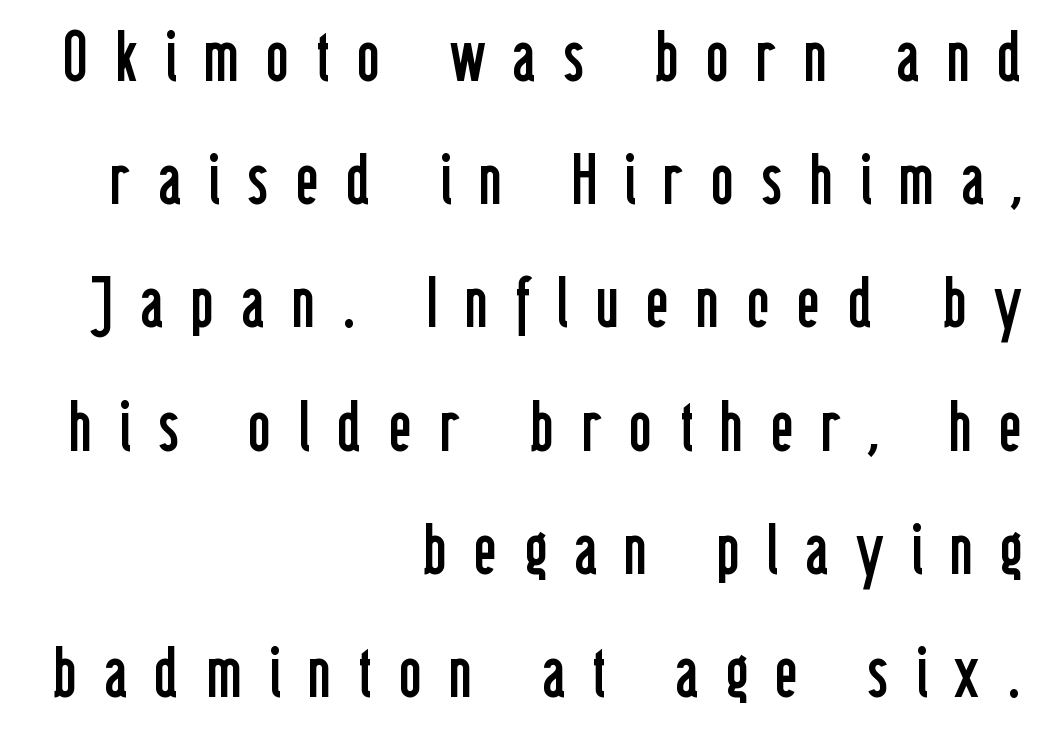
The image shows 70 px regular-weight, condensed sans-serif type, upright; set right-aligned, line spacing 1.76x, unusually wide letter spacing (+0.39 em), not underlined; low stroke contrast and a medium x-height.
